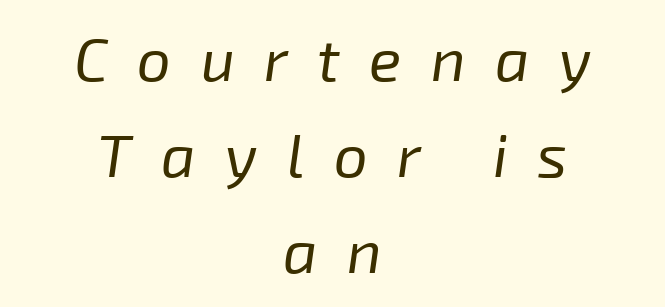
The image shows 60 px regular-weight type, italic (leaning right); set centered, normal line spacing (1.6x), unusually wide letter spacing (+0.49 em), not underlined; low stroke contrast and a medium x-height.
